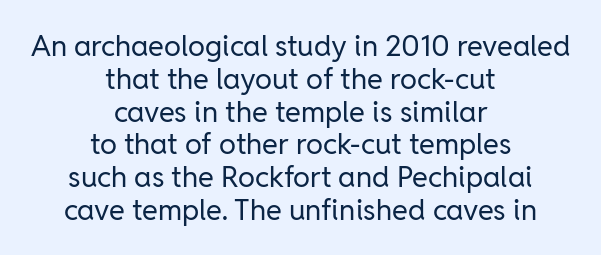
The image shows 29 px regular-weight sans-serif type, upright; set centered, tight line spacing (1.13x), normal letter spacing, not underlined; low stroke contrast and a medium x-height.
